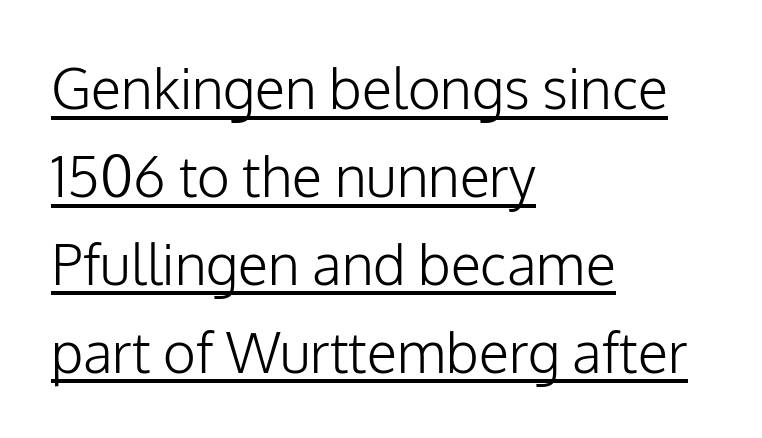
The image shows 56 px light sans-serif type, upright; set left-aligned, normal line spacing (1.57x), normal letter spacing, underlined; low stroke contrast and a medium x-height.
